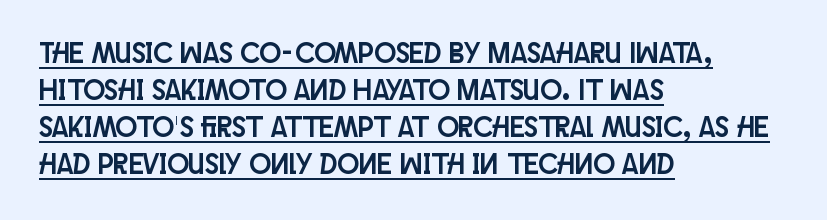
{"serif": "no", "italic": "no", "width": "condensed", "stroke_contrast": "low", "x_height": "large", "monospaced": "no", "underline": "yes", "align": "left", "line_spacing": "normal", "line_spacing_ratio": 1.28, "letter_spacing": "normal", "letter_spacing_em": 0.0, "glyph_px": 29}
